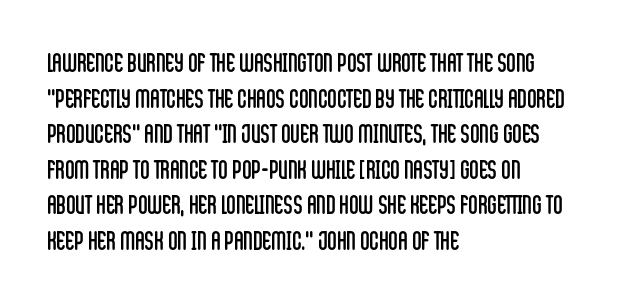
{"italic": "no", "bold": "no", "underline": "no", "align": "left", "line_spacing": "normal", "line_spacing_ratio": 1.37, "letter_spacing": "normal", "letter_spacing_em": 0.0, "glyph_px": 26}
